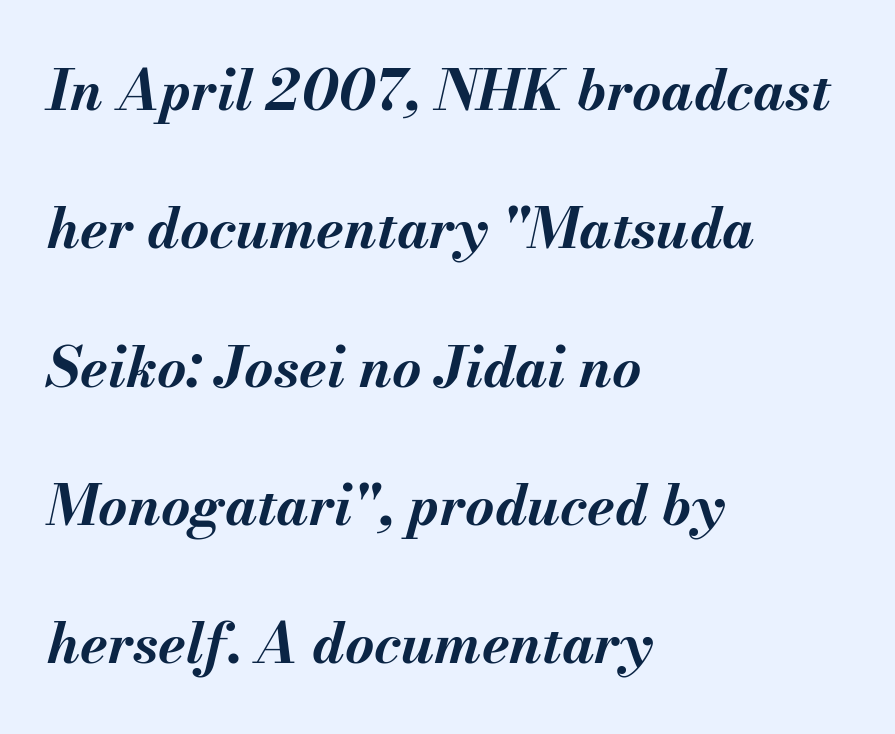
Strokes here are thick enough to call this a true bold. Caption: multi-line text, flush left, ragged right. A typesetter would call this zero additional tracking. You could not count columns in this text — the font is proportionally spaced.
